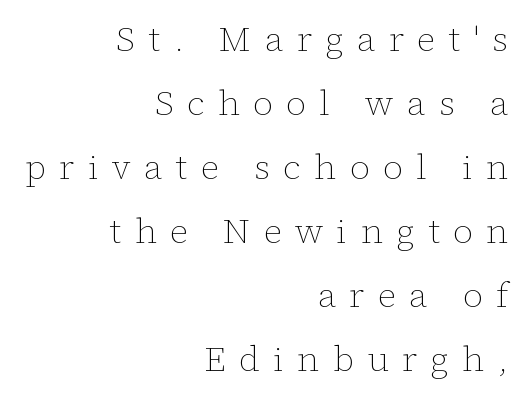
The face used here is rendered with a markedly widened letterfit. The specimen omits any rule beneath the text block's lines. The face used here is proportionally spaced, like ordinary book or web type. Is the type heavy? It reads as light-to-regular instead.
